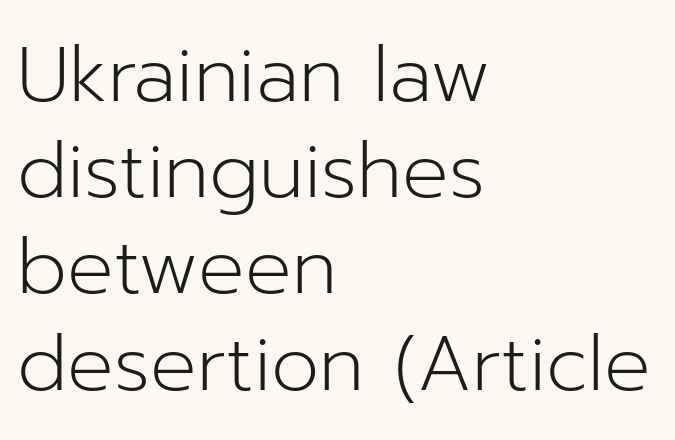
The image shows 77 px light sans-serif type, upright; set left-aligned, normal line spacing (1.25x), normal letter spacing, not underlined; low stroke contrast and a medium x-height.
